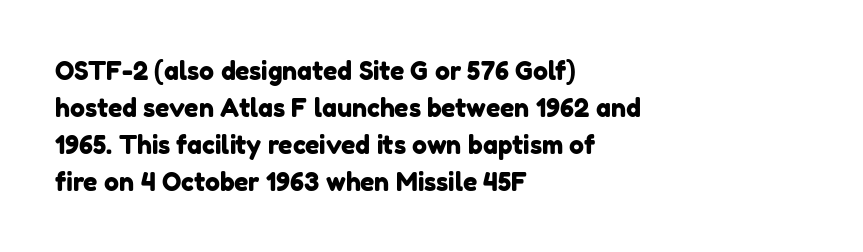
Q: Is the text underlined? A: No.
Q: How is the paragraph aligned? A: Left-aligned.
Q: Is the spacing between letters normal or unusually wide? A: Normal.
Q: Is the spacing between lines tight, normal or loose? A: Normal.
